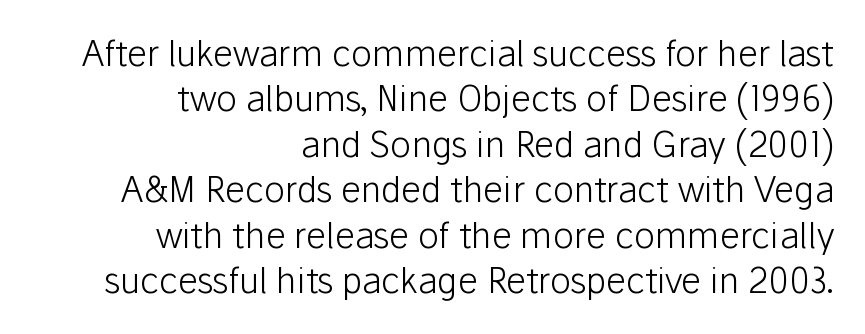
Q: Is the text bold? A: No.
Q: Is the text italic (slanted)? A: No, it is upright.
Q: Is the typeface a serif or a sans-serif typeface? A: Sans-serif.
Q: Is the text underlined? A: No.
Q: How is the paragraph aligned? A: Right-aligned.
Q: Is the spacing between letters normal or unusually wide? A: Normal.
Q: Is the spacing between lines tight, normal or loose? A: Normal.
Q: Width (condensed, normal, or wide)? A: Normal.
Q: Stroke contrast? A: Low.
Q: x-height? A: Medium.
Q: Monospaced? A: No.
